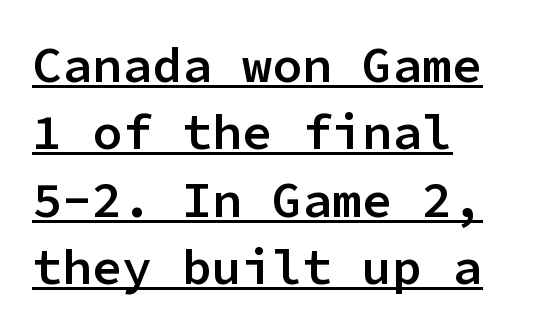
{"serif": "no", "italic": "no", "bold": "semi", "weight": "semibold", "width": "normal", "stroke_contrast": "low", "x_height": "medium", "monospaced": "yes", "underline": "yes", "align": "left", "line_spacing": "normal", "line_spacing_ratio": 1.35, "letter_spacing": "normal", "letter_spacing_em": 0.0, "glyph_px": 50}
